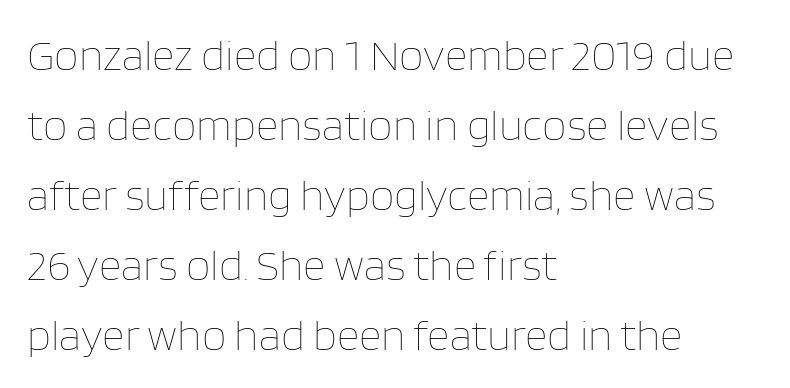
The image shows 44 px thin type, upright; set left-aligned, normal line spacing (1.59x), normal letter spacing, not underlined; low stroke contrast and a large x-height.
